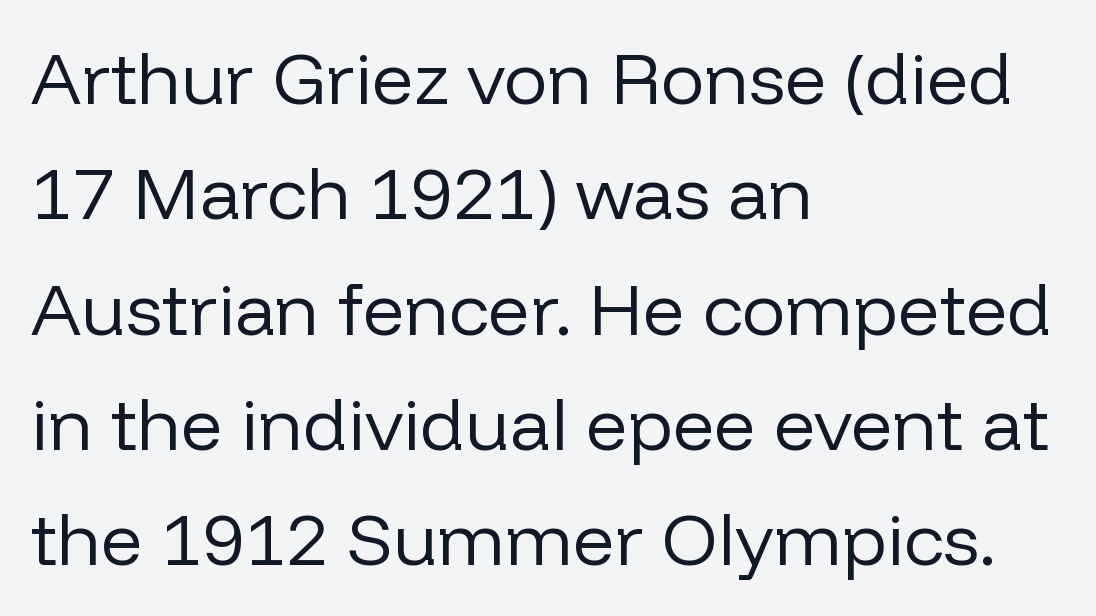
Q: Is the text bold? A: No.
Q: Is the text italic (slanted)? A: No, it is upright.
Q: Is the typeface a serif or a sans-serif typeface? A: Sans-serif.
Q: Is the text underlined? A: No.
Q: How is the paragraph aligned? A: Left-aligned.
Q: Is the spacing between letters normal or unusually wide? A: Normal.
Q: Is the spacing between lines tight, normal or loose? A: Normal.
Q: Width (condensed, normal, or wide)? A: Normal.
Q: Stroke contrast? A: Low.
Q: x-height? A: Medium.
Q: Monospaced? A: No.
